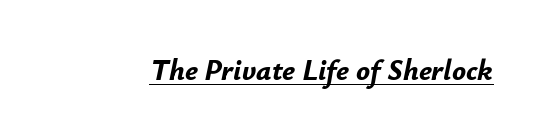
{"italic": "yes", "lean": "right", "slant_degrees": 12, "bold": "yes", "weight": "bold", "width": "normal", "stroke_contrast": "low", "x_height": "small", "monospaced": "no", "underline": "yes", "letter_spacing": "normal", "letter_spacing_em": 0.0, "glyph_px": 29}
